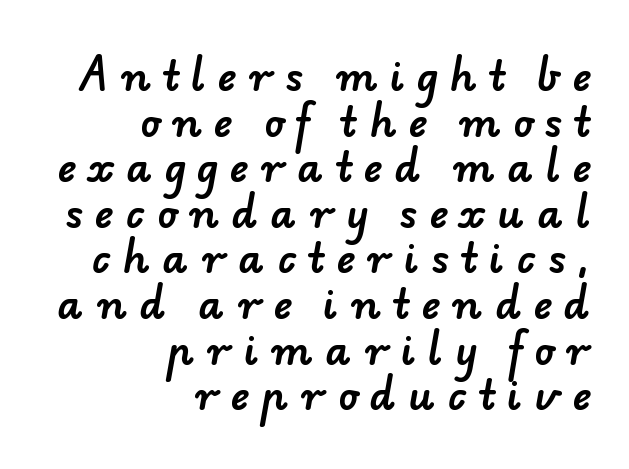
Is this a fixed-width face? No — the glyphs have proportional, varying widths. The block of text is dense from top to bottom, with scant space between rows. Bare-footed words on every line. The line texture is sparse and dotted thanks to wide tracking. Where is the straight margin? On the right. Classification — sans serif.
